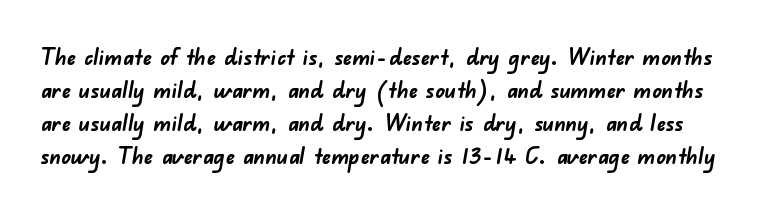
Q: Is the text bold? A: Yes.
Q: Is the text underlined? A: No.
Q: Is the spacing between letters normal or unusually wide? A: Normal.
Q: Is the spacing between lines tight, normal or loose? A: Normal.
